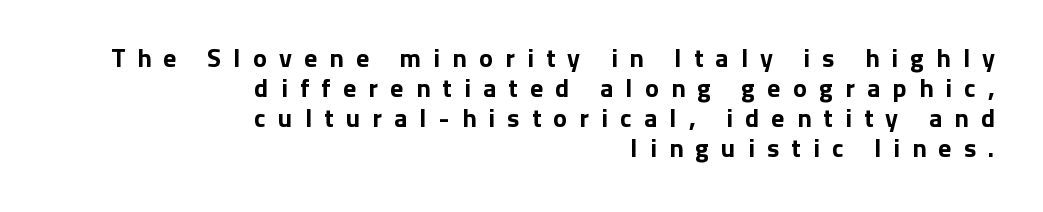
{"italic": "no", "bold": "yes", "underline": "no", "align": "right", "line_spacing": "tight", "line_spacing_ratio": 1.15, "letter_spacing": "wide", "letter_spacing_em": 0.47, "glyph_px": 26}
